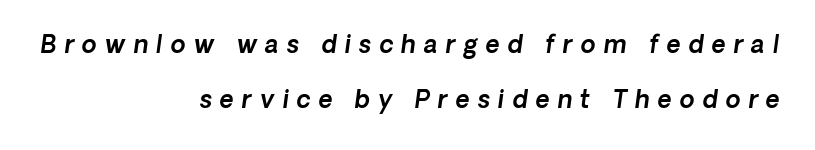
{"underline": "no", "align": "right", "line_spacing": "loose", "line_spacing_ratio": 2.3, "letter_spacing": "wide", "letter_spacing_em": 0.34, "glyph_px": 24}
